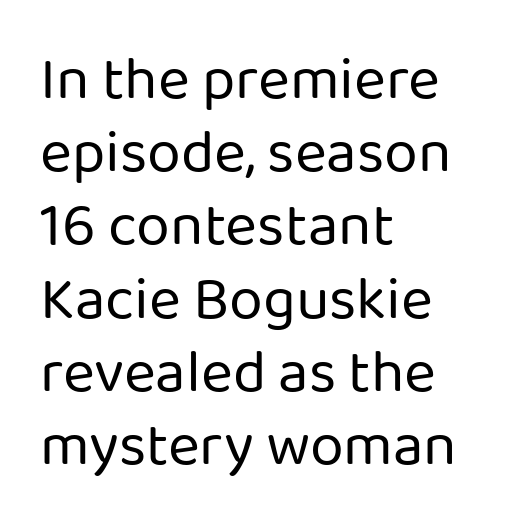
{"serif": "no", "italic": "no", "bold": "no", "weight": "regular", "width": "normal", "stroke_contrast": "low", "x_height": "medium", "monospaced": "no", "underline": "no", "align": "left", "line_spacing_ratio": 1.2, "letter_spacing": "normal", "letter_spacing_em": 0.0, "glyph_px": 61}
